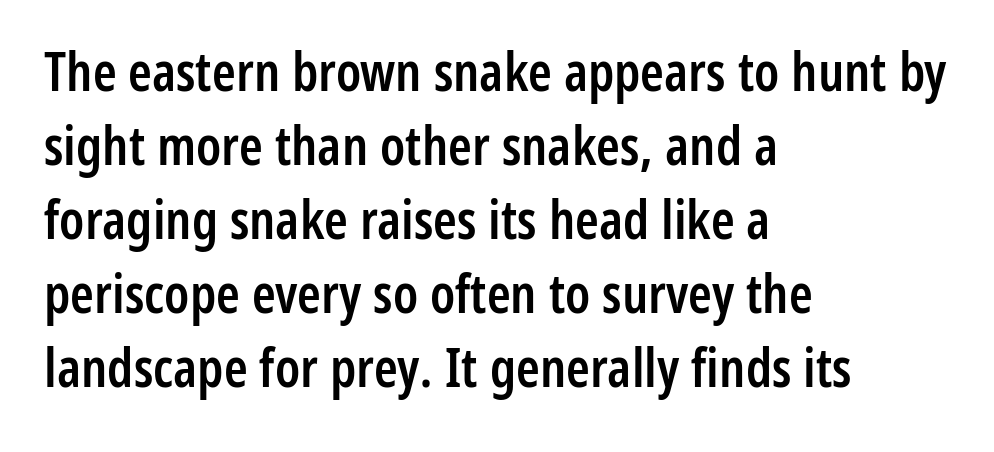
Italic: no, the glyphs are upright roman. Here the designer chose a conventional face with non-uniform glyph widths. A semibold gives these letters moderate extra thickness, short of bold. Bare-footed words on every line. This block has exactly the height ordinary leading produces.
